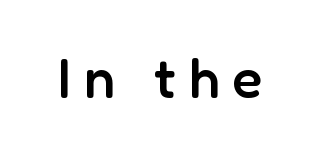
The image shows 55 px semibold sans-serif type, upright; set unusually wide letter spacing (+0.24 em), not underlined; low stroke contrast and a medium x-height.
